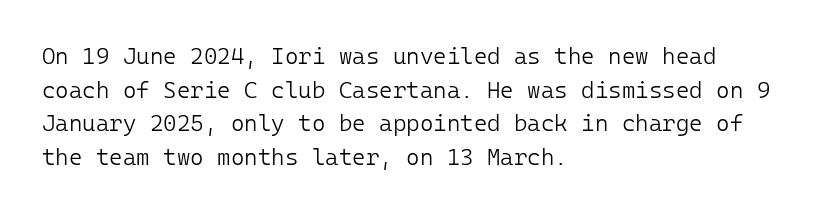
{"italic": "no", "bold": "no", "underline": "no", "align": "left", "line_spacing": "normal", "line_spacing_ratio": 1.46, "letter_spacing": "normal", "letter_spacing_em": 0.0, "glyph_px": 23}
